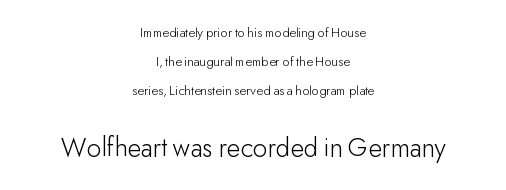
{"serif": "no", "italic": "no", "bold": "no", "weight": "light", "width": "normal", "stroke_contrast": "low", "x_height": "small", "monospaced": "no", "underline": "no", "align": "center", "line_spacing": "loose", "line_spacing_ratio": 2.06, "letter_spacing": "normal", "letter_spacing_em": 0.0, "larger_block": "second", "size_ratio": 2.0, "glyph_px": 28}
